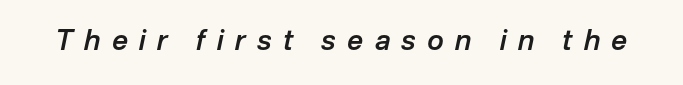
Q: Is the text bold? A: Semi-bold.
Q: Is the text italic (slanted)? A: Yes, it leans right by about 12 degrees.
Q: Is the text underlined? A: No.
Q: Is the spacing between letters normal or unusually wide? A: Unusually wide.
Q: Width (condensed, normal, or wide)? A: Normal.
Q: Stroke contrast? A: Low.
Q: x-height? A: Medium.
Q: Monospaced? A: No.
